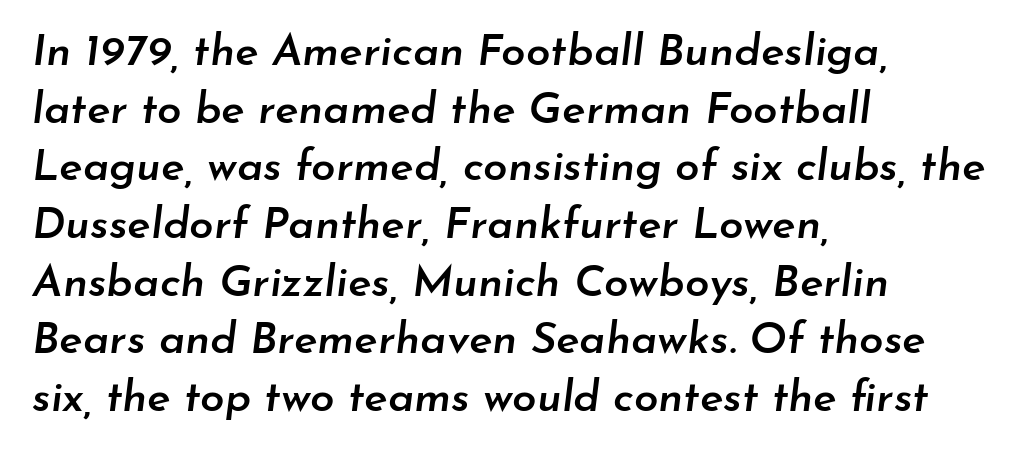
{"italic": "yes", "lean": "right", "slant_degrees": 7, "bold": "semi", "weight": "semibold", "width": "normal", "stroke_contrast": "low", "x_height": "small", "monospaced": "no", "underline": "no", "align": "left", "line_spacing": "normal", "line_spacing_ratio": 1.31, "letter_spacing": "normal", "letter_spacing_em": 0.0, "glyph_px": 44}
